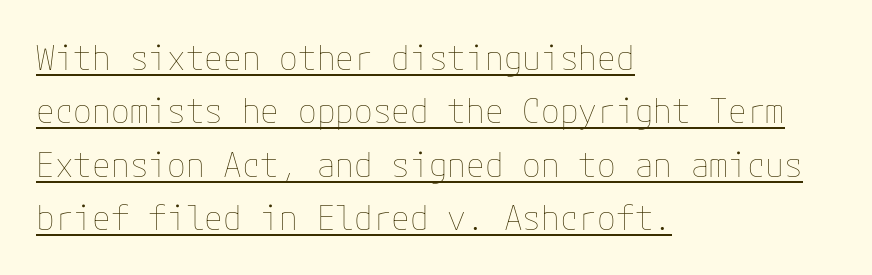
The image shows 34 px thin type, upright; set left-aligned, normal line spacing (1.57x), normal letter spacing, underlined; low stroke contrast and a medium x-height.
